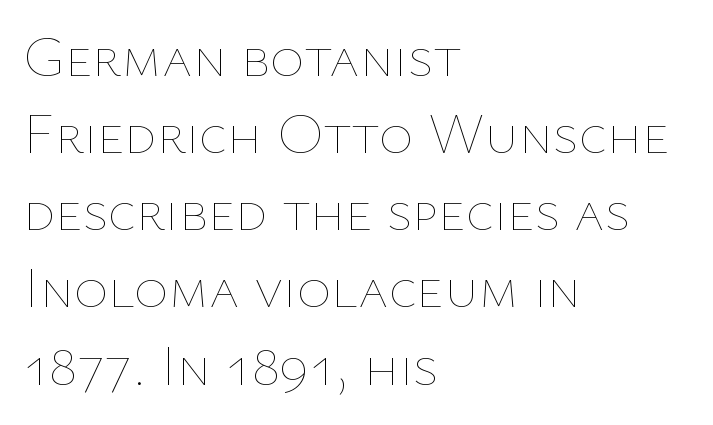
{"italic": "no", "bold": "no", "weight": "thin", "width": "normal", "stroke_contrast": "low", "x_height": "medium", "monospaced": "no", "underline": "no", "align": "left", "line_spacing": "normal", "line_spacing_ratio": 1.33, "letter_spacing": "normal", "letter_spacing_em": 0.0, "glyph_px": 58}
